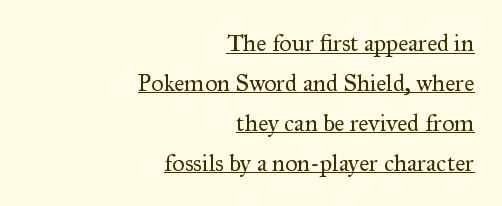
Q: Is the text bold? A: No.
Q: Is the text italic (slanted)? A: No, it is upright.
Q: Is the text underlined? A: Yes.
Q: How is the paragraph aligned? A: Right-aligned.
Q: Is the spacing between letters normal or unusually wide? A: Normal.
Q: Is the spacing between lines tight, normal or loose? A: Normal.
